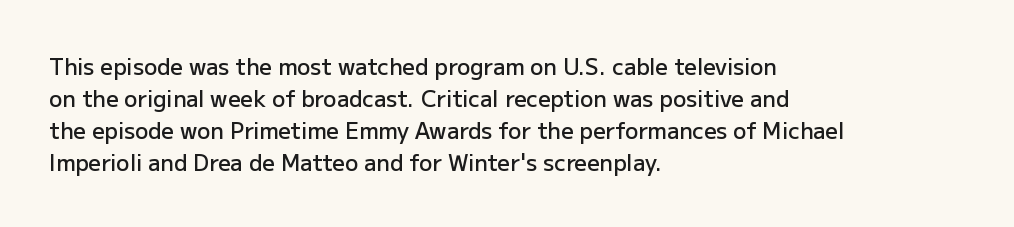
A typesetter would mark this as roman, not italic. If you drew a ruler down the left edge, every line would touch it. Look at the tracking — it's just the regular setting, nothing added. Regular leading.
